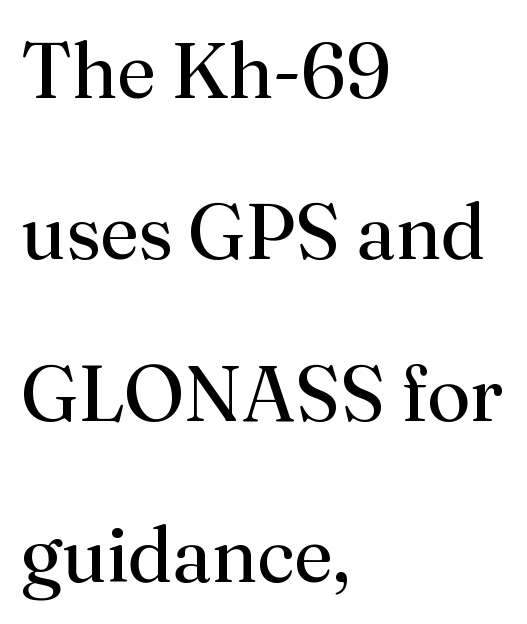
Ascenders rise straight up at ninety degrees. Think of a printed novel: that variable character pitch is what you see here. The paragraph shown leans on its left margin. In terms of letterform style, serifs are clearly present.
